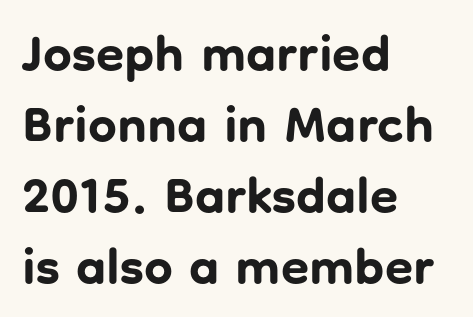
Q: Is the text bold? A: Yes.
Q: Is the text italic (slanted)? A: No, it is upright.
Q: Is the typeface a serif or a sans-serif typeface? A: Sans-serif.
Q: Is the text underlined? A: No.
Q: How is the paragraph aligned? A: Left-aligned.
Q: Is the spacing between letters normal or unusually wide? A: Normal.
Q: Is the spacing between lines tight, normal or loose? A: Normal.
Q: Width (condensed, normal, or wide)? A: Normal.
Q: Stroke contrast? A: Low.
Q: x-height? A: Medium.
Q: Monospaced? A: No.
